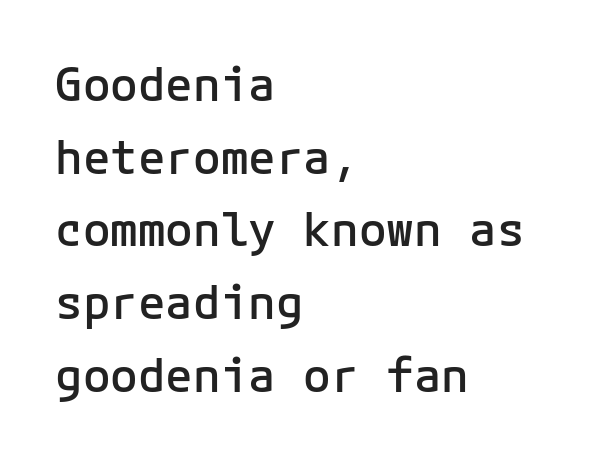
{"serif": "no", "italic": "no", "bold": "semi", "weight": "semibold", "width": "normal", "stroke_contrast": "low", "x_height": "medium", "monospaced": "yes", "underline": "no", "align": "left", "line_spacing": "normal", "line_spacing_ratio": 1.58, "letter_spacing": "normal", "letter_spacing_em": 0.0, "glyph_px": 46}
